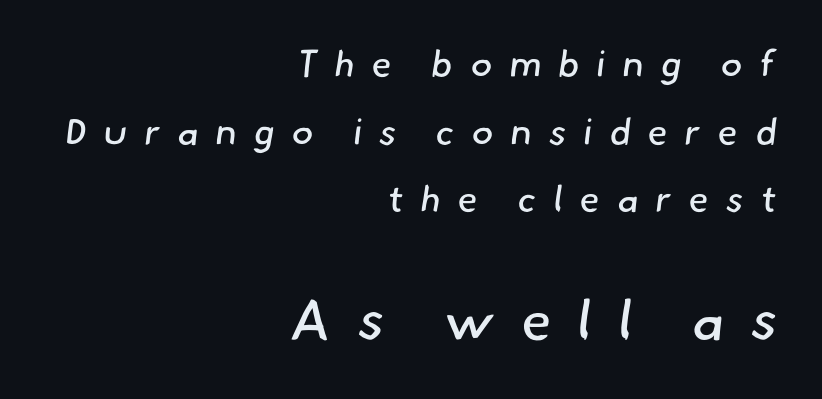
Counters stay open thanks to moderate or lighter strokes. Looks like regular typesetting: each glyph gets only the width it needs. In terms of letterform style, serifs are entirely absent. Two sizes are in play, and the larger belongs to the second block. Only glyphs here, with clear space below each row.
